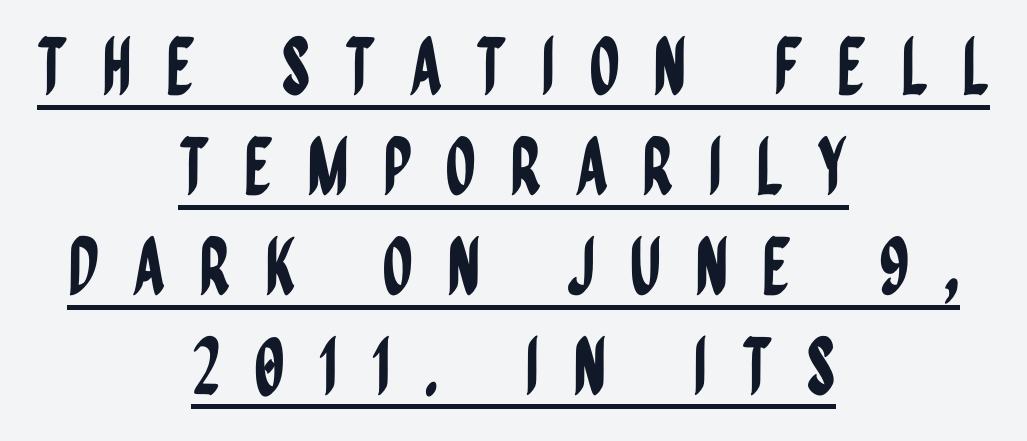
This sample uses an upright cut, with every glyph sitting square on the baseline. Varying glyph widths throughout — classic text-font behaviour. Notice how a bar underscores the lettering throughout. Glyph-to-glyph distance is far greater than everyday printed text.
